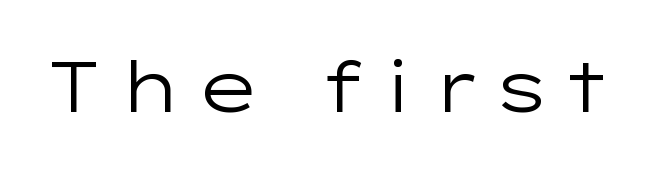
The image shows 71 px regular-weight, wide sans-serif type, upright; set not underlined; low stroke contrast and a medium x-height.
